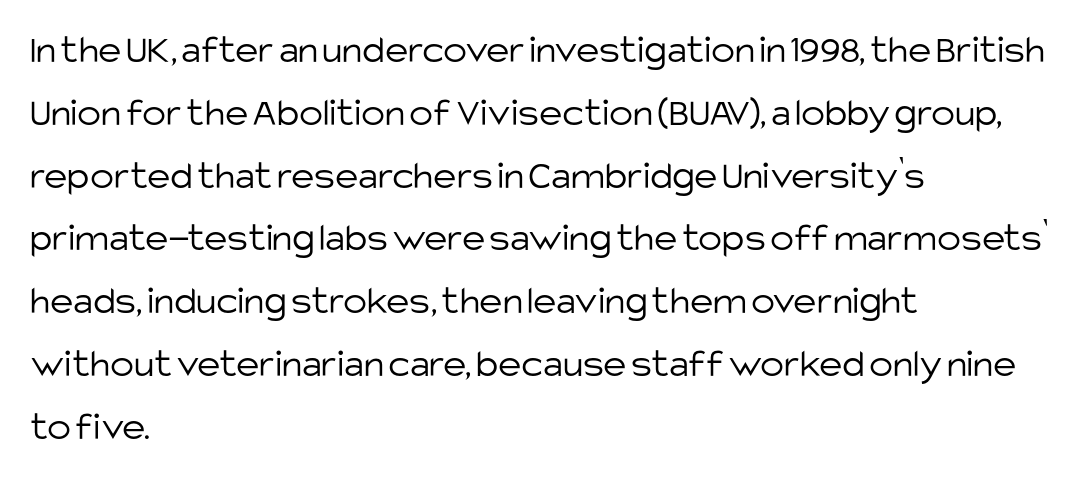
Glyph-to-glyph distance matches everyday printed text. A student would call this left alignment; a typographer would say flush left, rag right. Vertical spacing — default. Check under the words: just untouched page. Compared with a typical body face, this is equally light or lighter still.
